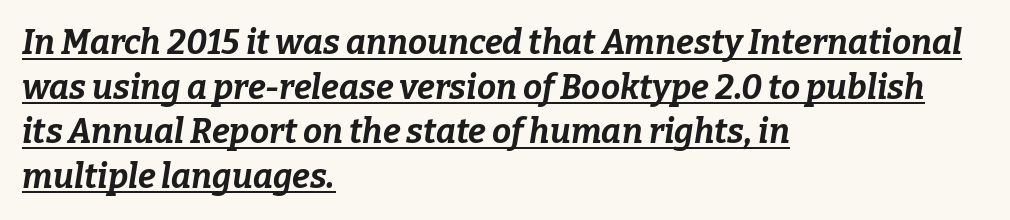
{"italic": "yes", "lean": "right", "slant_degrees": 9, "bold": "yes", "weight": "bold", "width": "normal", "stroke_contrast": "low", "x_height": "medium", "monospaced": "no", "underline": "yes", "align": "left", "line_spacing": "normal", "line_spacing_ratio": 1.31, "letter_spacing": "normal", "letter_spacing_em": 0.0, "glyph_px": 34}
